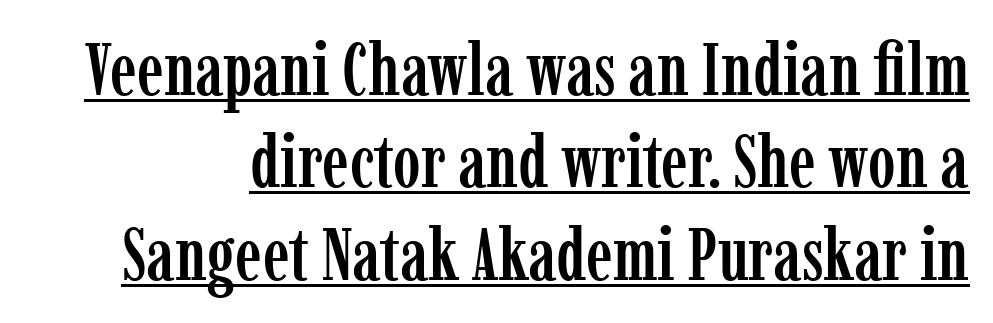
Letter spacing: default. Normally led — the rows are evenly, conventionally spaced. Upright lettering throughout. This rendering features underlined lettering. Classification — serif.
